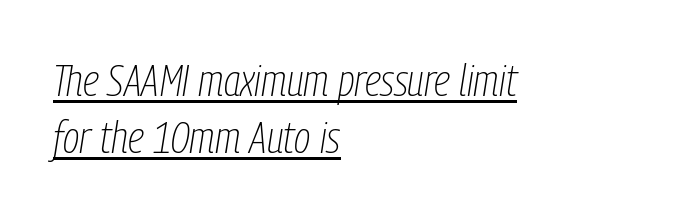
Q: Is the text bold? A: No.
Q: Is the text italic (slanted)? A: Yes, it leans right by about 9 degrees.
Q: Is the text underlined? A: Yes.
Q: How is the paragraph aligned? A: Left-aligned.
Q: Is the spacing between letters normal or unusually wide? A: Normal.
Q: Is the spacing between lines tight, normal or loose? A: Normal.
Q: Width (condensed, normal, or wide)? A: Condensed.
Q: Stroke contrast? A: Low.
Q: x-height? A: Medium.
Q: Monospaced? A: No.
